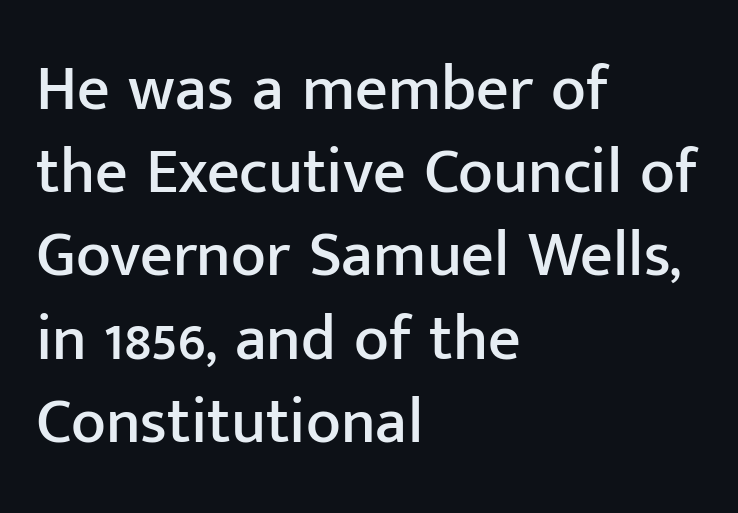
In terms of letterspacing, this is plain default setting. Casual observation: everything's shoved over to the left. Glance below the letters and you will spot only blank space. The letters stand straight up with perfectly vertical stems.
